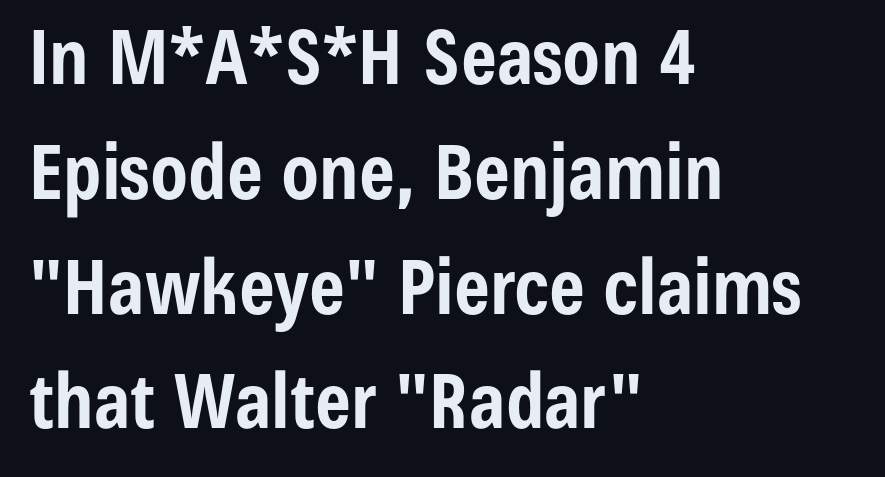
You can tell from the bare stems that sans-serif type was used. Unmarked baselines from the first word to the last. Proportional: the letters do not fall into vertical columns. This sample keeps an unexceptional amount of space between lines. It's the straight-up-and-down kind of type.
